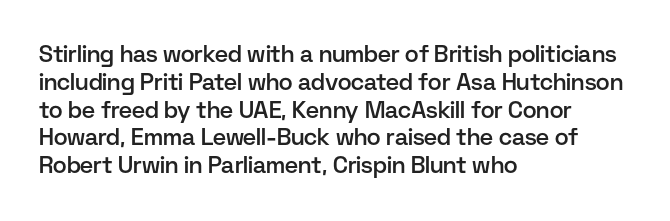
Q: Is the text bold? A: Semi-bold.
Q: Is the text italic (slanted)? A: No, it is upright.
Q: Is the text underlined? A: No.
Q: How is the paragraph aligned? A: Left-aligned.
Q: Is the spacing between letters normal or unusually wide? A: Normal.
